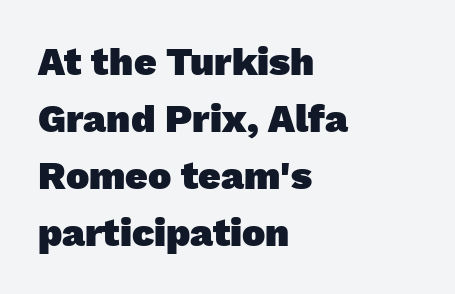
The image shows 39 px heavy sans-serif type; set left-aligned, normal line spacing (1.46x), normal letter spacing, not underlined; low stroke contrast and a medium x-height.
